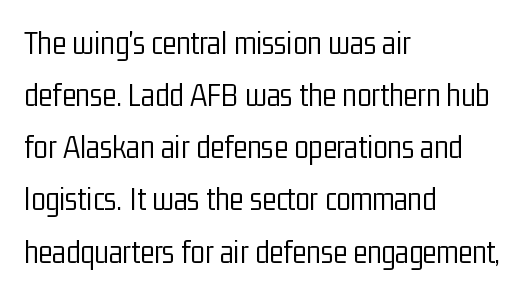
Stem width sits at or under what a default text font uses. Students, note that the glyphs here touch the page at normal intervals. Observe the absence of serifs on each vertical stroke in this sample. Posture: upright roman. The paragraph shown leans on its left margin. Is this a fixed-width face? No — the glyphs have proportional, varying widths.
